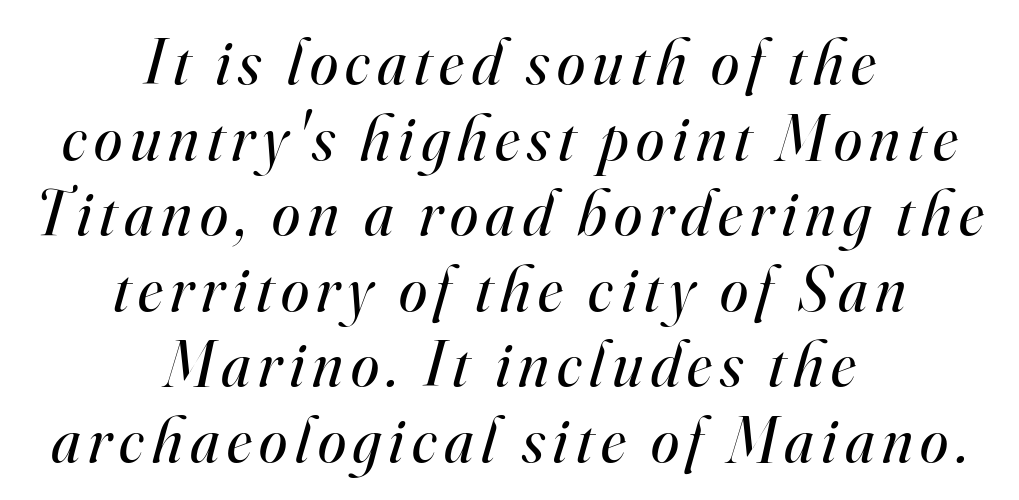
The image shows 64 px regular-weight serif type, italic (leaning right); set centered, line spacing 1.18x, not underlined; high stroke contrast and a small x-height.
